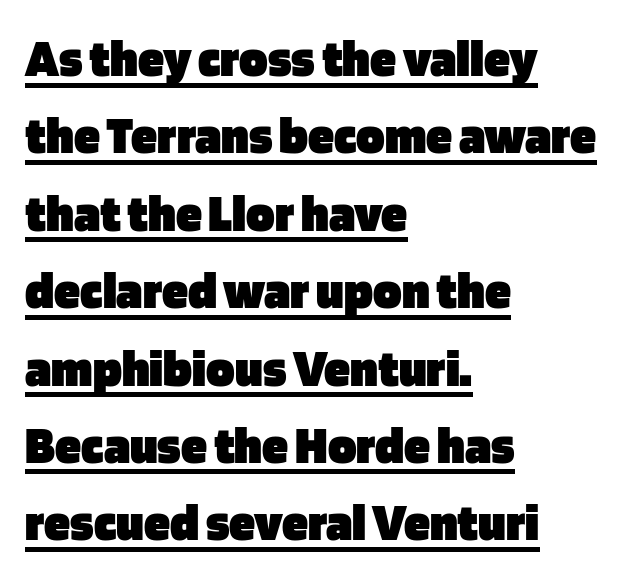
Inter-character spacing is left at the font's built-in metrics. Does a line run under the words? Yes, clearly. Heavy-handed strokes throughout: this text is bold. Every row of glyphs begins at an identical x-position on the left. In terms of leading, this rendering sits right in the middle. Rendered with straight, roman letterforms.
